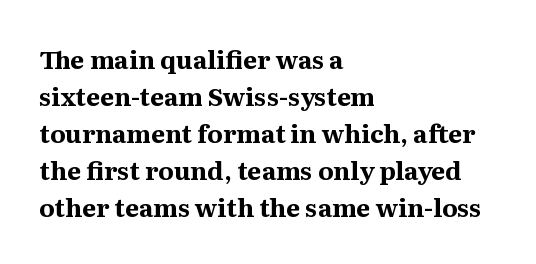
Horizontally, the lines are justified to the leading edge only. These words are printed bold, with thick strokes throughout. These lines sit exactly where default settings would place them. Every character sits straight up, as roman type does. Beneath every word, the page is bare.
